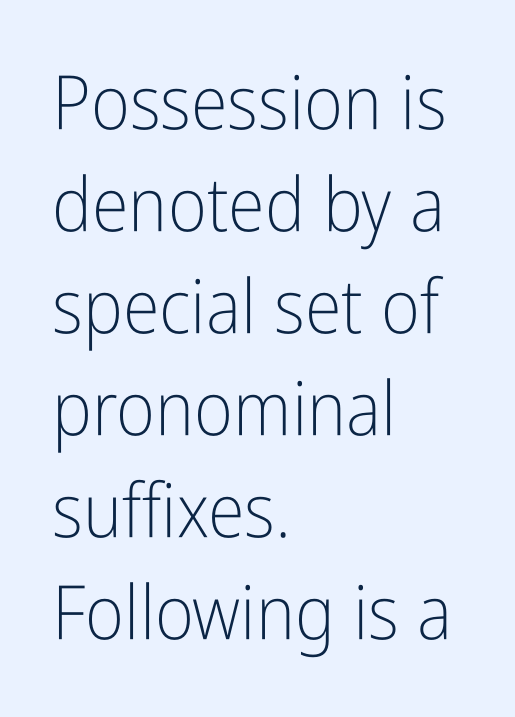
Q: Is the text bold? A: No.
Q: Is the text italic (slanted)? A: No, it is upright.
Q: Is the typeface a serif or a sans-serif typeface? A: Sans-serif.
Q: Is the text underlined? A: No.
Q: How is the paragraph aligned? A: Left-aligned.
Q: Is the spacing between letters normal or unusually wide? A: Normal.
Q: Is the spacing between lines tight, normal or loose? A: Normal.
Q: Width (condensed, normal, or wide)? A: Condensed.
Q: Stroke contrast? A: Low.
Q: x-height? A: Medium.
Q: Monospaced? A: No.
